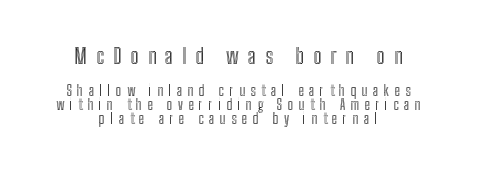
{"italic": "no", "underline": "no", "align": "center", "line_spacing": "tight", "line_spacing_ratio": 1.0, "letter_spacing": "wide", "letter_spacing_em": 0.4, "larger_block": "first", "size_ratio": 1.57, "glyph_px": 22}
